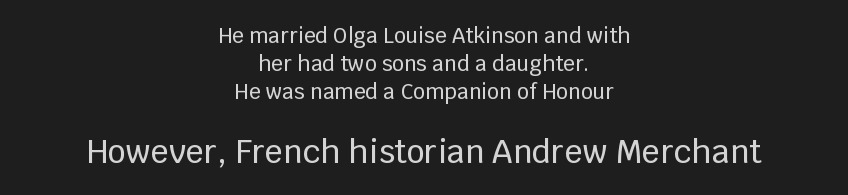
The image shows 32 px sans-serif type, upright; set centered, normal line spacing (1.33x), normal letter spacing, not underlined; the second (bottom) block is 1.52x larger; low stroke contrast and a large x-height.
